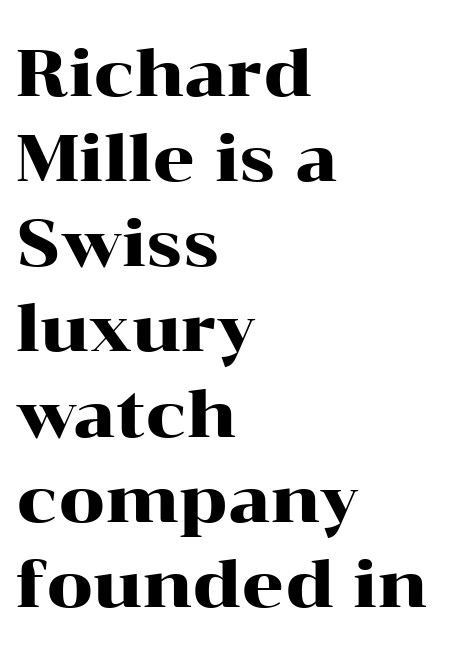
Q: Is the text italic (slanted)? A: No, it is upright.
Q: Is the typeface a serif or a sans-serif typeface? A: Serif.
Q: Is the text underlined? A: No.
Q: How is the paragraph aligned? A: Left-aligned.
Q: Is the spacing between letters normal or unusually wide? A: Normal.
Q: Is the spacing between lines tight, normal or loose? A: Normal.
Q: Width (condensed, normal, or wide)? A: Wide.
Q: Stroke contrast? A: High.
Q: x-height? A: Medium.
Q: Monospaced? A: No.
